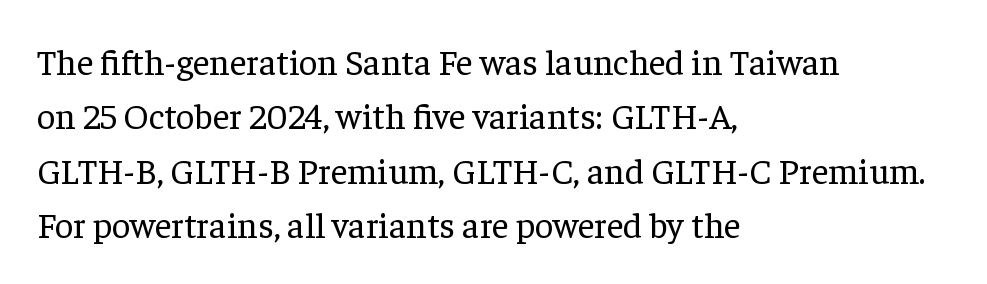
Q: Is the text bold? A: No.
Q: Is the text italic (slanted)? A: No, it is upright.
Q: Is the typeface a serif or a sans-serif typeface? A: Serif.
Q: Is the text underlined? A: No.
Q: How is the paragraph aligned? A: Left-aligned.
Q: Is the spacing between letters normal or unusually wide? A: Normal.
Q: Is the spacing between lines tight, normal or loose? A: Normal.
Q: Width (condensed, normal, or wide)? A: Normal.
Q: Stroke contrast? A: Low.
Q: x-height? A: Medium.
Q: Monospaced? A: No.
